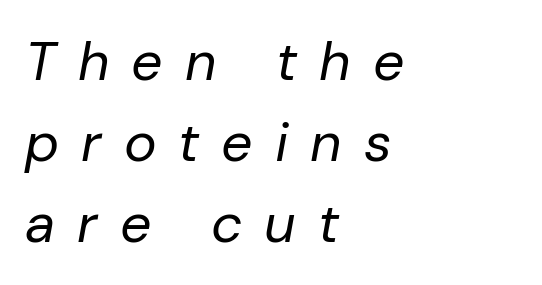
{"italic": "yes", "lean": "right", "slant_degrees": 10, "bold": "no", "weight": "regular", "width": "normal", "stroke_contrast": "low", "x_height": "medium", "monospaced": "no", "underline": "no", "align": "left", "line_spacing": "normal", "line_spacing_ratio": 1.47, "letter_spacing": "wide", "letter_spacing_em": 0.4, "glyph_px": 55}
